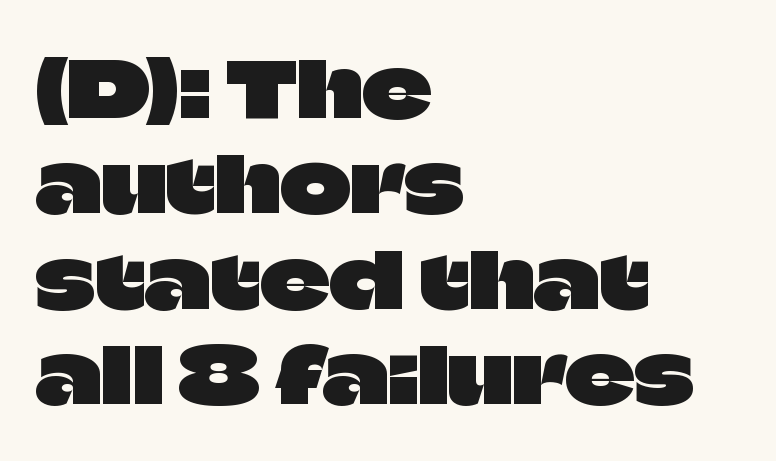
{"serif": "no", "italic": "no", "width": "normal", "stroke_contrast": "low", "x_height": "large", "monospaced": "no", "underline": "no", "align": "left", "line_spacing_ratio": 1.24, "letter_spacing": "normal", "letter_spacing_em": 0.0, "glyph_px": 77}
